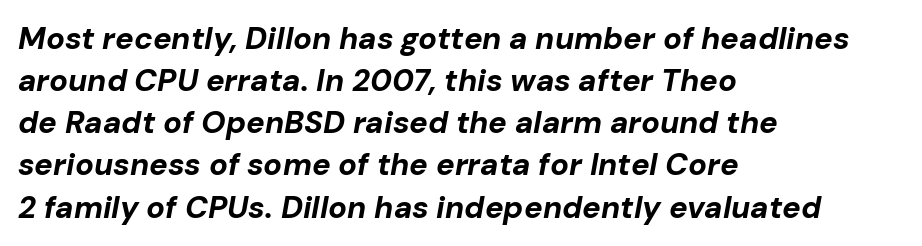
Q: Is the text bold? A: Yes.
Q: Is the text italic (slanted)? A: Yes, it leans right by about 10 degrees.
Q: Is the text underlined? A: No.
Q: How is the paragraph aligned? A: Left-aligned.
Q: Is the spacing between letters normal or unusually wide? A: Normal.
Q: Is the spacing between lines tight, normal or loose? A: Normal.
Q: Width (condensed, normal, or wide)? A: Normal.
Q: Stroke contrast? A: Low.
Q: x-height? A: Medium.
Q: Monospaced? A: No.
